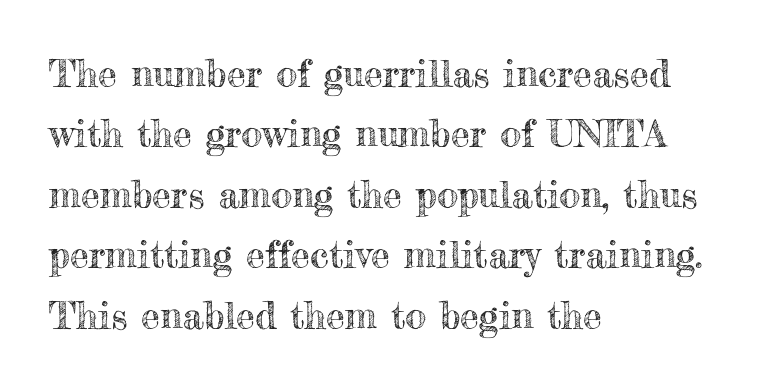
If you drew a ruler down the left edge, every line would touch it. Vertical spacing — default. The typography opts for an upright posture over an oblique one. A bare baseline throughout the passage. Varying glyph widths throughout — classic text-font behaviour.
